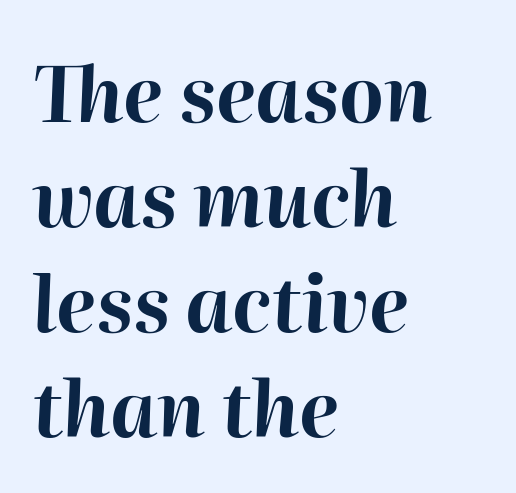
{"italic": "yes", "lean": "right", "slant_degrees": 2, "bold": "yes", "weight": "bold", "width": "normal", "stroke_contrast": "high", "x_height": "medium", "monospaced": "no", "underline": "no", "align": "left", "line_spacing": "normal", "line_spacing_ratio": 1.38, "letter_spacing": "normal", "letter_spacing_em": 0.0, "glyph_px": 76}
